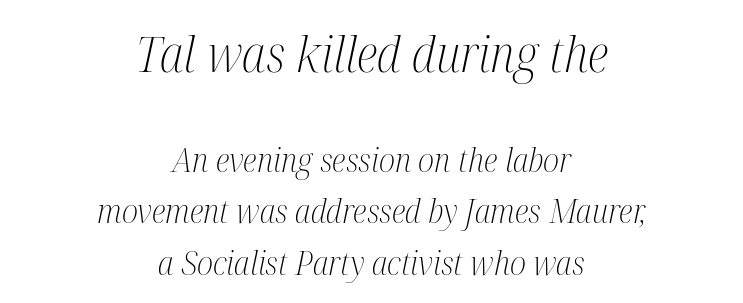
The image shows 50 px light, condensed serif type, italic (leaning right); set centered, normal line spacing (1.56x), normal letter spacing, not underlined; the first (top) block is 1.52x larger; medium stroke contrast and a medium x-height.
